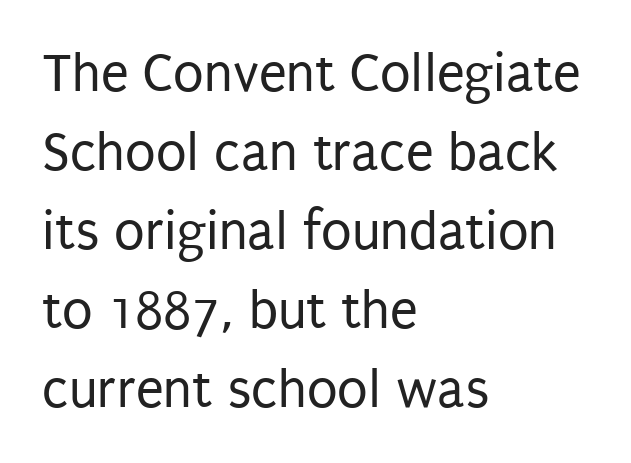
{"serif": "no", "italic": "no", "bold": "no", "weight": "regular", "width": "condensed", "stroke_contrast": "low", "x_height": "large", "monospaced": "no", "underline": "no", "align": "left", "line_spacing": "normal", "line_spacing_ratio": 1.41, "letter_spacing": "normal", "letter_spacing_em": 0.0, "glyph_px": 56}
